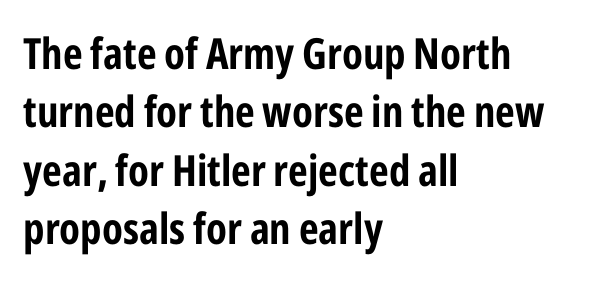
The image shows 43 px bold, condensed sans-serif type, upright; set left-aligned, normal line spacing (1.36x), normal letter spacing, not underlined; low stroke contrast and a medium x-height.
